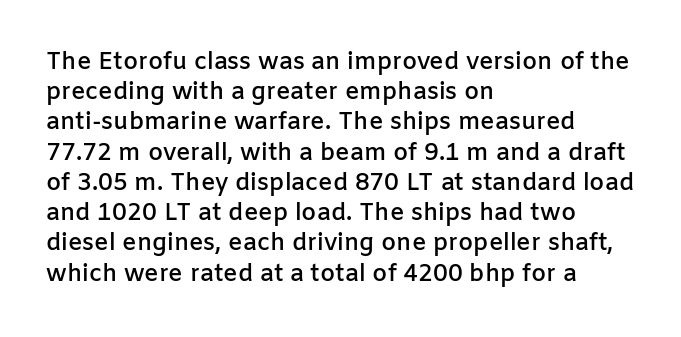
Q: Is the text bold? A: Semi-bold.
Q: Is the text italic (slanted)? A: No, it is upright.
Q: Is the text underlined? A: No.
Q: How is the paragraph aligned? A: Left-aligned.
Q: Is the spacing between letters normal or unusually wide? A: Normal.
Q: Is the spacing between lines tight, normal or loose? A: Normal.
